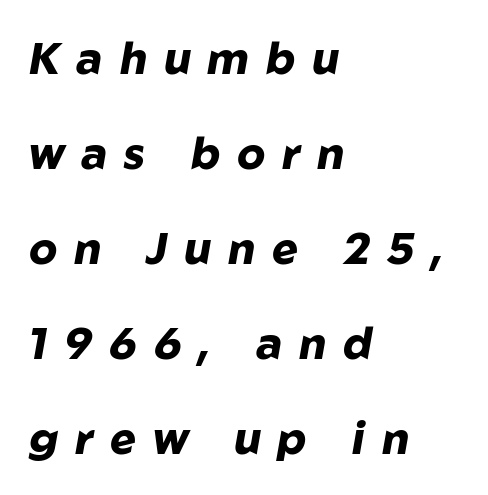
{"italic": "yes", "lean": "right", "slant_degrees": 10, "bold": "yes", "weight": "heavy", "width": "normal", "stroke_contrast": "low", "x_height": "medium", "monospaced": "no", "underline": "no", "align": "left", "line_spacing": "loose", "line_spacing_ratio": 2.16, "letter_spacing": "wide", "letter_spacing_em": 0.38, "glyph_px": 44}
